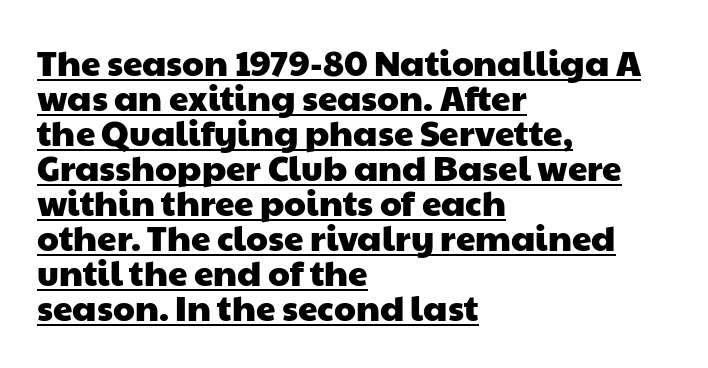
{"serif": "no", "width": "wide", "stroke_contrast": "low", "x_height": "medium", "monospaced": "no", "underline": "yes", "align": "left", "line_spacing": "tight", "line_spacing_ratio": 1.0, "letter_spacing": "normal", "letter_spacing_em": 0.0, "glyph_px": 35}
